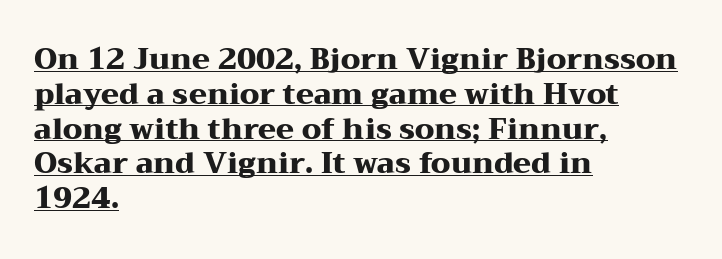
{"serif": "yes", "italic": "no", "bold": "yes", "weight": "heavy", "width": "wide", "stroke_contrast": "medium", "x_height": "medium", "monospaced": "no", "underline": "yes", "align": "left", "line_spacing_ratio": 1.2, "letter_spacing": "normal", "letter_spacing_em": 0.0, "glyph_px": 29}
